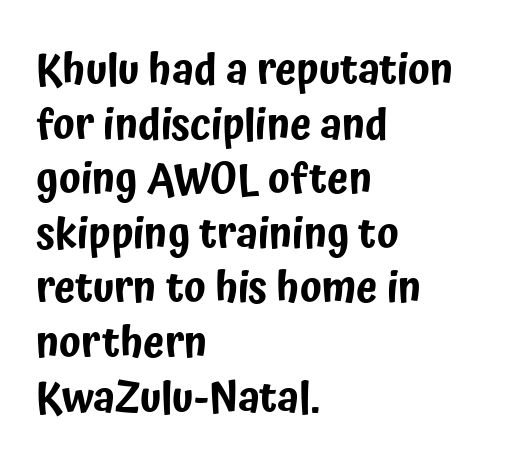
Q: Is the text italic (slanted)? A: No, it is upright.
Q: Is the typeface a serif or a sans-serif typeface? A: Sans-serif.
Q: Is the text underlined? A: No.
Q: How is the paragraph aligned? A: Left-aligned.
Q: Is the spacing between letters normal or unusually wide? A: Normal.
Q: Is the spacing between lines tight, normal or loose? A: Normal.
Q: Width (condensed, normal, or wide)? A: Condensed.
Q: Stroke contrast? A: Low.
Q: x-height? A: Medium.
Q: Monospaced? A: No.
